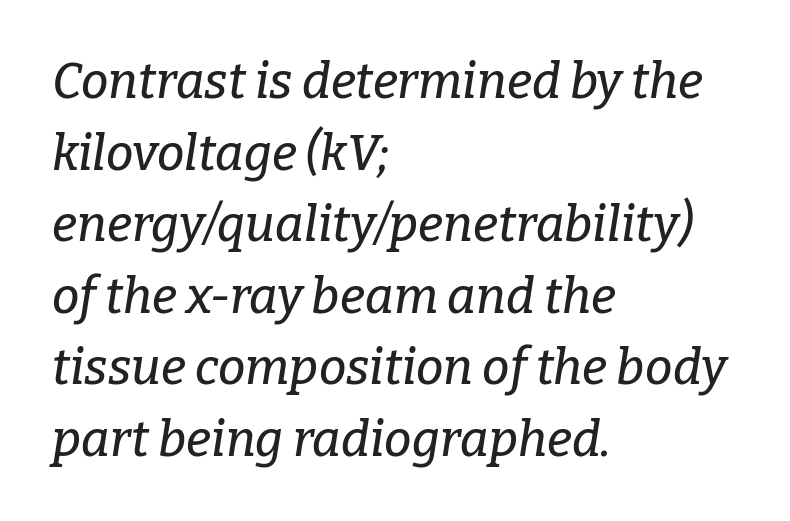
Leftover space on each line is placed entirely after the last word. Note the varied advance widths — an 'i' is clearly narrower than an 'm'. Serifs: yes, visible at the terminals of the letterforms. You can tell it's italic because the verticals aren't actually vertical. This sample keeps an unexceptional amount of space between lines.
